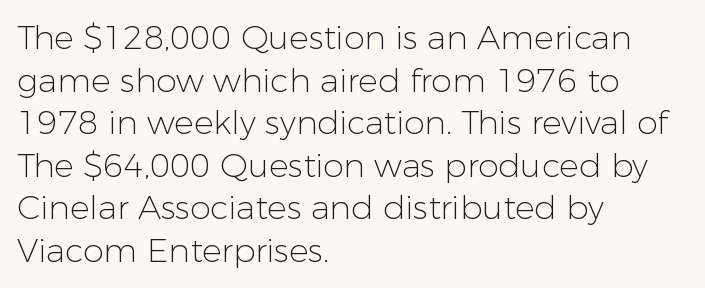
This is not heavy type; no bold has been used. No extra tracking has been applied to these lines. Lines of text with bare space underneath. The letters stand upright; this is a roman face. The paragraph shown leans on its left margin. Does the type have serifs? No, each stem ends abruptly.
